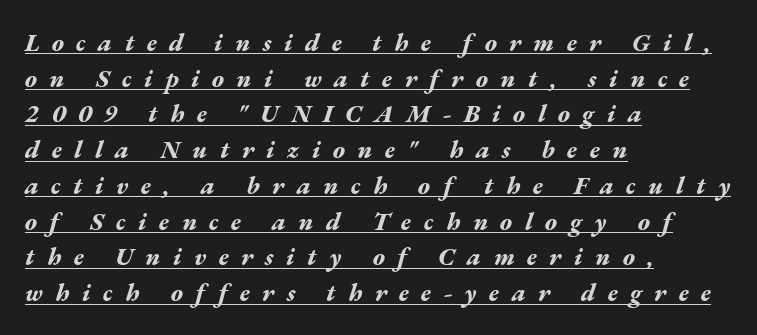
The image shows 25 px bold type, italic (leaning right); set left-aligned, normal line spacing (1.43x), unusually wide letter spacing (+0.5 em), underlined.
